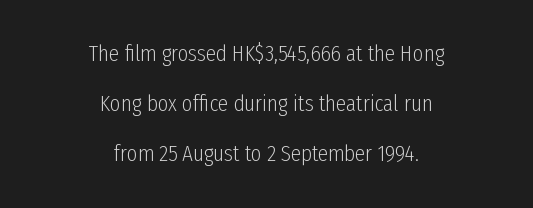
{"italic": "no", "bold": "no", "underline": "no", "align": "center", "line_spacing": "loose", "line_spacing_ratio": 2.18, "letter_spacing": "normal", "letter_spacing_em": 0.0, "glyph_px": 23}
